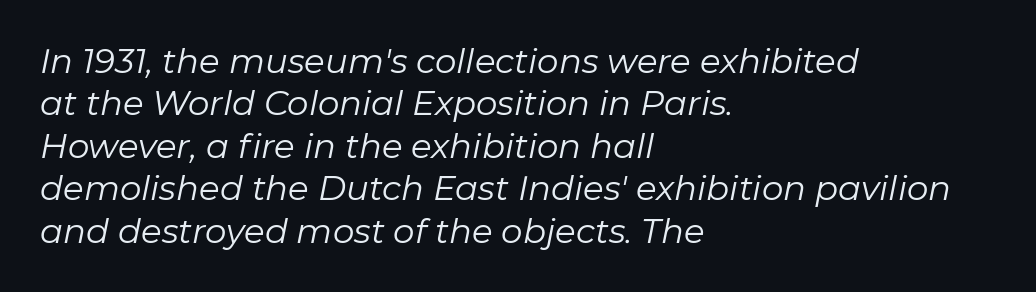
{"italic": "yes", "lean": "right", "slant_degrees": 11, "bold": "no", "weight": "regular", "width": "normal", "stroke_contrast": "low", "x_height": "medium", "monospaced": "no", "underline": "no", "align": "left", "line_spacing": "normal", "line_spacing_ratio": 1.25, "letter_spacing": "normal", "letter_spacing_em": 0.0, "glyph_px": 34}
